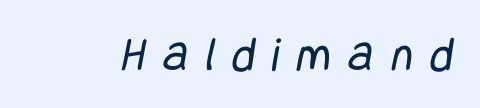
The image shows 50 px regular-weight, condensed sans-serif type; set unusually wide letter spacing (+0.34 em), not underlined; low stroke contrast and a large x-height.
